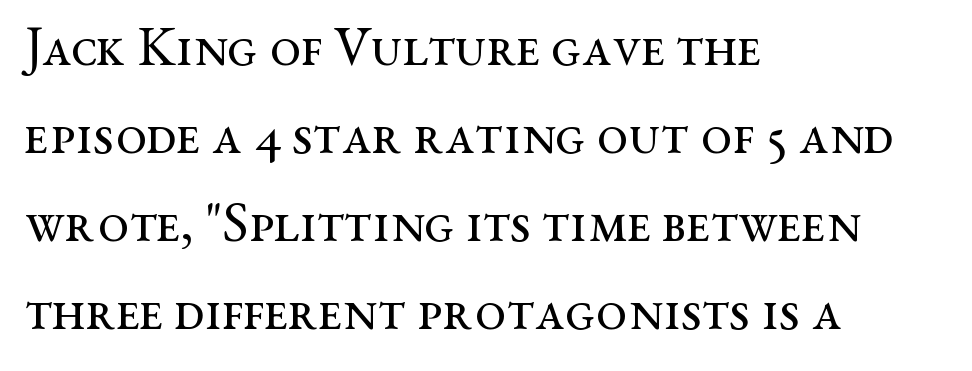
A typesetter would call this proportional, since set widths differ per character. Is there any slant? The stems are plumb. Compared with typical body copy, the letter spacing here is the same. Which margin do the lines hug? The left one — the right edge is uneven. A typesetter would label this face a serif.
